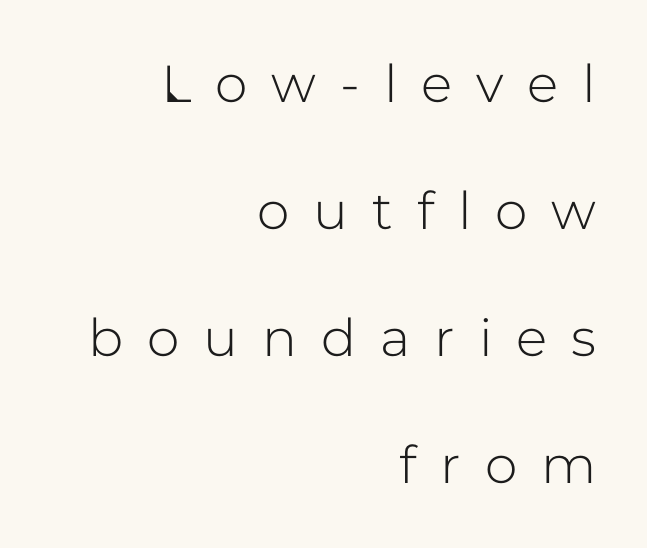
Q: Is the text italic (slanted)? A: No, it is upright.
Q: Is the typeface a serif or a sans-serif typeface? A: Sans-serif.
Q: Is the text underlined? A: No.
Q: How is the paragraph aligned? A: Right-aligned.
Q: Is the spacing between letters normal or unusually wide? A: Unusually wide.
Q: Is the spacing between lines tight, normal or loose? A: Loose.
Q: Width (condensed, normal, or wide)? A: Normal.
Q: Stroke contrast? A: Low.
Q: x-height? A: Medium.
Q: Monospaced? A: No.
